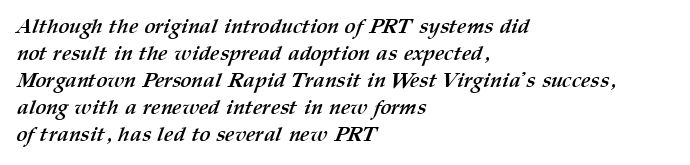
{"bold": "yes", "underline": "no", "align": "left", "line_spacing": "normal", "line_spacing_ratio": 1.29, "letter_spacing": "normal", "letter_spacing_em": 0.0, "glyph_px": 21}
